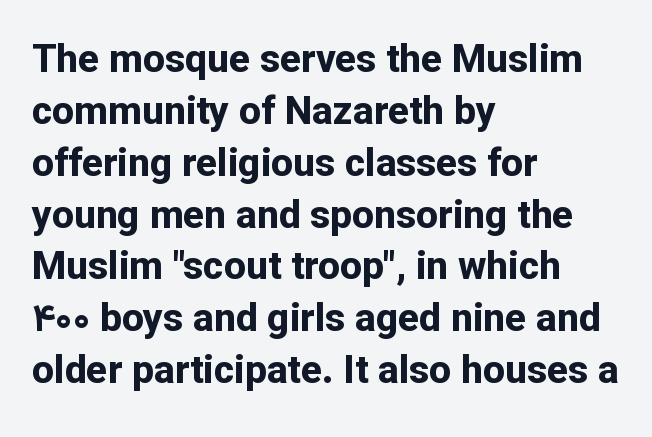
Think of a printed novel: that variable character pitch is what you see here. Nope, not italic — everything's standing straight. The line texture is even and compact thanks to regular tracking. Leading matches the norm, producing a regular column.
